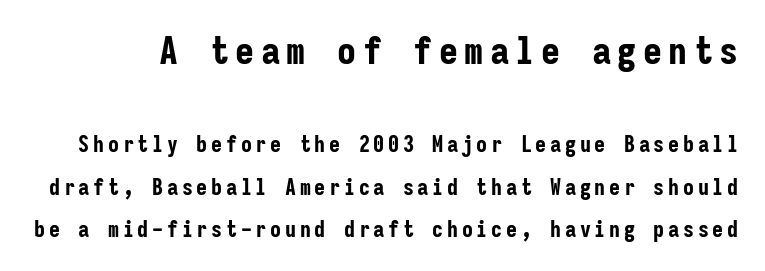
Q: Is the text bold? A: Yes.
Q: Is the text italic (slanted)? A: No, it is upright.
Q: Is the typeface a serif or a sans-serif typeface? A: Sans-serif.
Q: Is the text underlined? A: No.
Q: Is the spacing between lines tight, normal or loose? A: Loose.
Q: Which block of text is set in a larger size, the first (top) or the second (bottom)? A: The first (top) one.
Q: Width (condensed, normal, or wide)? A: Condensed.
Q: Stroke contrast? A: Low.
Q: x-height? A: Medium.
Q: Monospaced? A: Yes.
